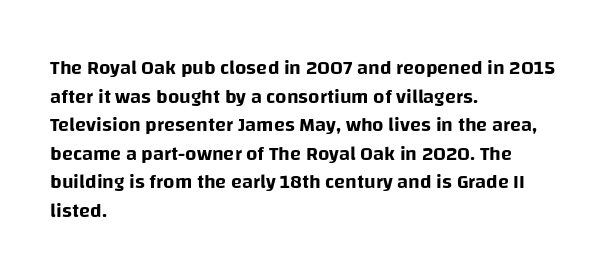
{"italic": "no", "underline": "no", "align": "left", "line_spacing": "normal", "line_spacing_ratio": 1.43, "letter_spacing": "normal", "letter_spacing_em": 0.0, "glyph_px": 20}
